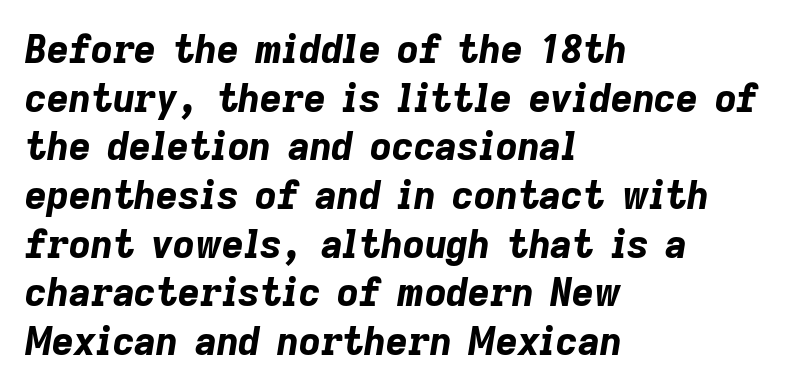
The image shows 38 px bold type, italic (leaning right); set left-aligned, normal line spacing (1.28x), normal letter spacing, not underlined; low stroke contrast and a medium x-height.
